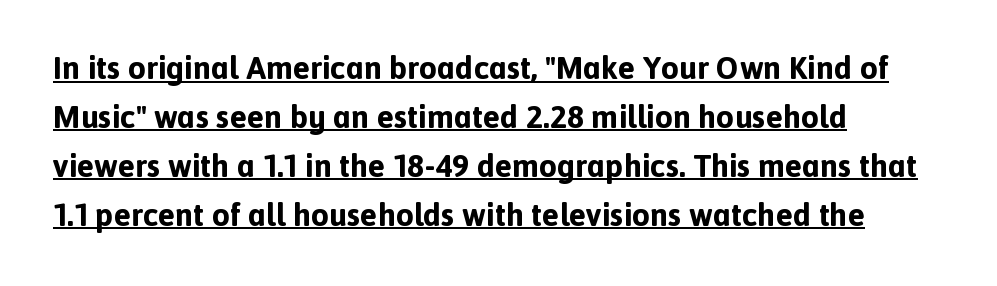
Q: Is the text bold? A: Yes.
Q: Is the text italic (slanted)? A: No, it is upright.
Q: Is the typeface a serif or a sans-serif typeface? A: Sans-serif.
Q: Is the text underlined? A: Yes.
Q: How is the paragraph aligned? A: Left-aligned.
Q: Is the spacing between letters normal or unusually wide? A: Normal.
Q: Is the spacing between lines tight, normal or loose? A: Normal.
Q: Width (condensed, normal, or wide)? A: Normal.
Q: x-height? A: Medium.
Q: Monospaced? A: No.
